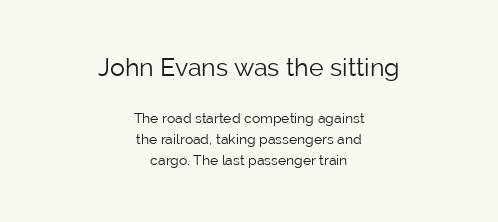
Q: Is the text bold? A: No.
Q: Is the text italic (slanted)? A: No, it is upright.
Q: Is the text underlined? A: No.
Q: How is the paragraph aligned? A: Centered.
Q: Is the spacing between letters normal or unusually wide? A: Normal.
Q: Is the spacing between lines tight, normal or loose? A: Normal.
Q: Which block of text is set in a larger size, the first (top) or the second (bottom)? A: The first (top) one.
